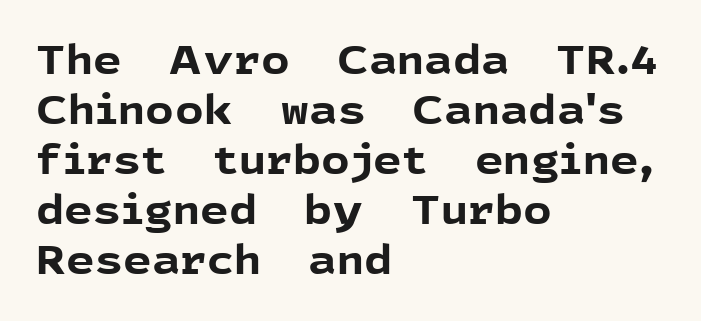
{"serif": "no", "italic": "no", "bold": "yes", "weight": "bold", "width": "normal", "x_height": "medium", "monospaced": "no", "underline": "no", "align": "left", "line_spacing": "normal", "line_spacing_ratio": 1.25, "letter_spacing": "normal", "letter_spacing_em": 0.0, "glyph_px": 40}
